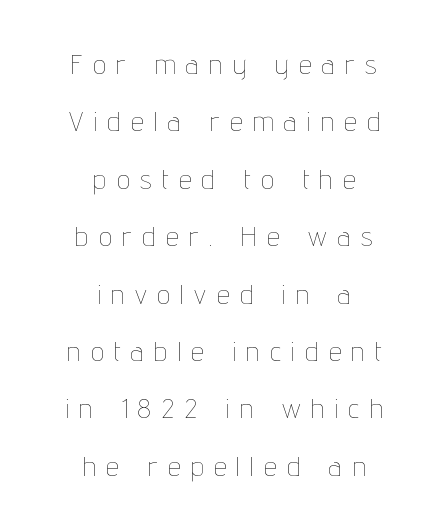
Glyph-to-glyph distance is far greater than everyday printed text. Leading: increased. Note the varied advance widths — an 'i' is clearly narrower than an 'm'. When letters stand straight like this, we call the style roman or upright. These lines stack symmetrically, like a column narrowing and widening about its center. Descenders are the only things crossing below the line.
